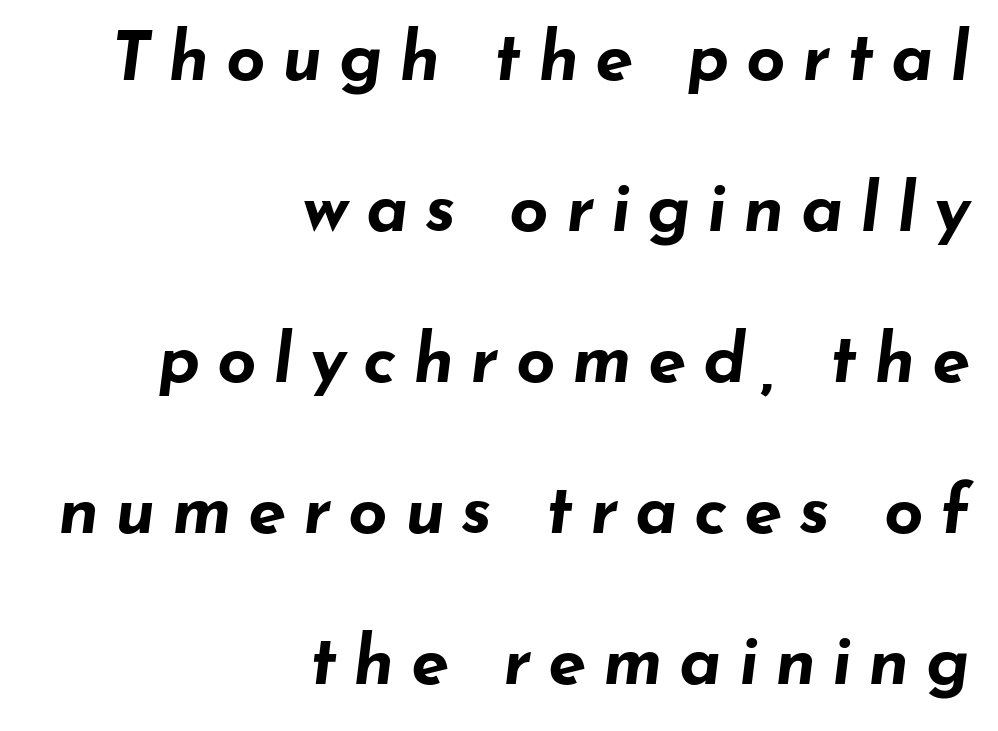
Q: Is the text bold? A: Yes.
Q: Is the text italic (slanted)? A: Yes, it leans right by about 7 degrees.
Q: Is the text underlined? A: No.
Q: How is the paragraph aligned? A: Right-aligned.
Q: Is the spacing between letters normal or unusually wide? A: Unusually wide.
Q: Is the spacing between lines tight, normal or loose? A: Loose.
Q: Width (condensed, normal, or wide)? A: Wide.
Q: Stroke contrast? A: Low.
Q: x-height? A: Small.
Q: Monospaced? A: No.
